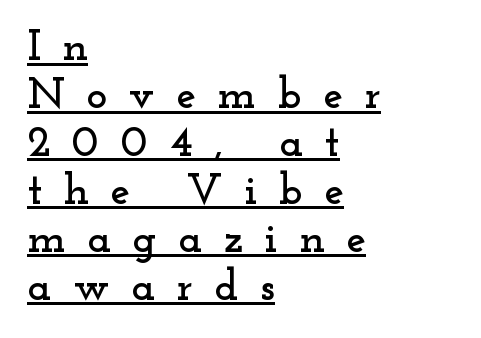
Typographically, this falls in the serif category. This is roman type, the default non-slanted kind. Cramped leading. The rendered words wear a rule along their underside.
